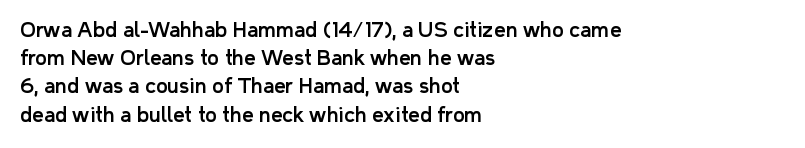
The image shows 20 px text type, upright; set left-aligned, normal line spacing (1.41x), normal letter spacing, not underlined.
